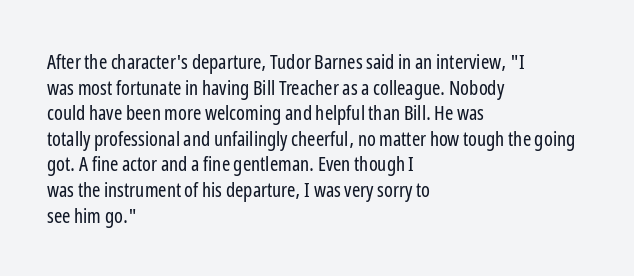
The weight would be labelled regular, book, light, or lighter still. Tall strokes in this sample are plumb rather than angled. These lines stack with their left ends in a neat column. Unmarked baselines from the first word to the last. Regular leading. A typesetter would call this zero additional tracking.
